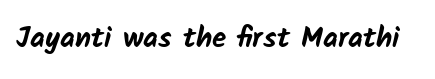
Any mark beneath the type? The region is blank. The sample has been set heavy, in full bold. Standard letterfit; no display-style spreading of the glyphs. Looks like regular typesetting: each glyph gets only the width it needs. The face used here is a sans, in the tradition of grotesques and geometrics.
